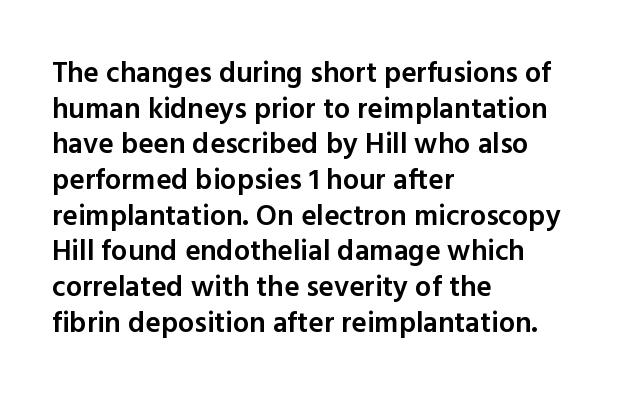
The image shows 29 px semibold sans-serif type, upright; set left-aligned, line spacing 1.23x, normal letter spacing, not underlined; a medium x-height.
